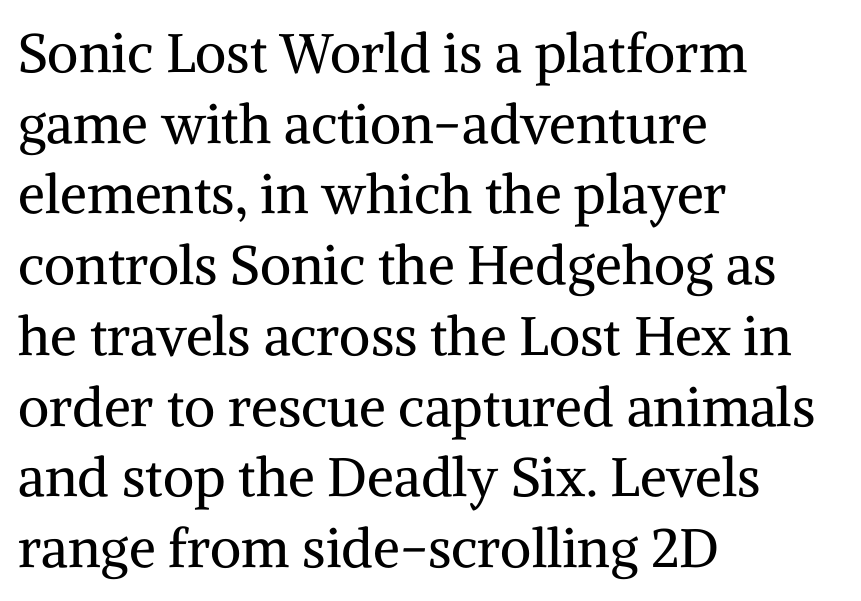
Alignment: flush left. Italic? Not at all — the glyphs are vertical. The rendering keeps characters at their native spacing. Do the characters align in a grid? No, the font is proportional. I'd call this a serif setting — the letters wear small feet. Honestly, there is no underline to notice here at all.
